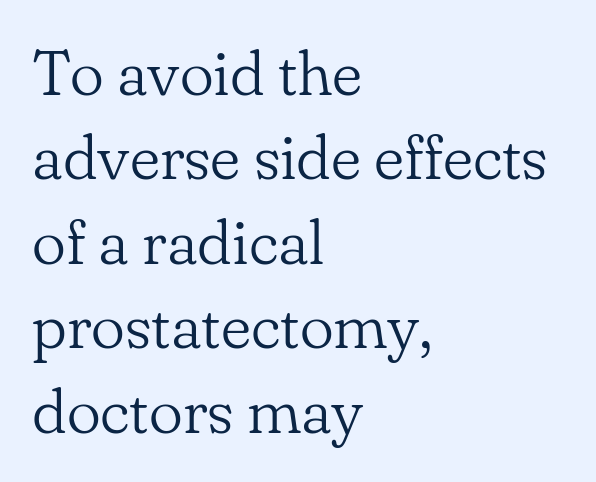
{"serif": "yes", "italic": "no", "bold": "no", "weight": "light", "width": "normal", "stroke_contrast": "low", "x_height": "small", "monospaced": "no", "underline": "no", "align": "left", "line_spacing": "normal", "line_spacing_ratio": 1.32, "letter_spacing": "normal", "letter_spacing_em": 0.0, "glyph_px": 64}
